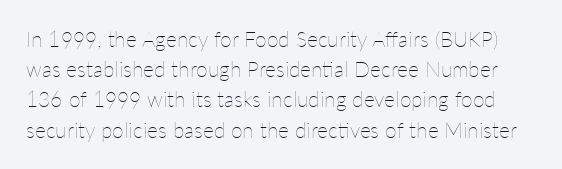
Q: Is the text bold? A: No.
Q: Is the text italic (slanted)? A: No, it is upright.
Q: Is the text underlined? A: No.
Q: Is the spacing between letters normal or unusually wide? A: Normal.
Q: Is the spacing between lines tight, normal or loose? A: Normal.
